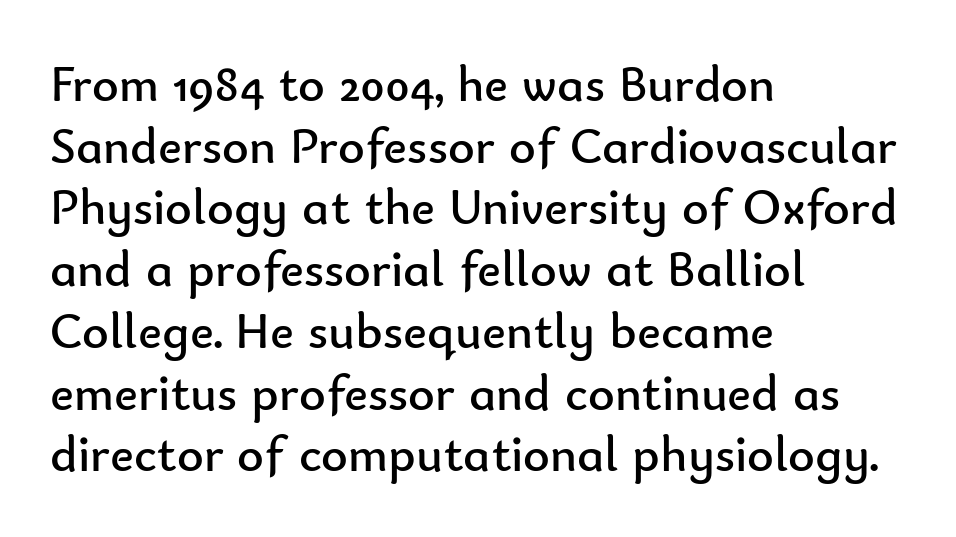
The gap between lines stays unmarked. The lettering holds an erect, upright posture throughout. This sample has the flowing, uneven cadence of proportional lettering. Each letter's strokes conclude bluntly, with no projecting serifs. Default kerning and tracking; the words read as compact shapes.
